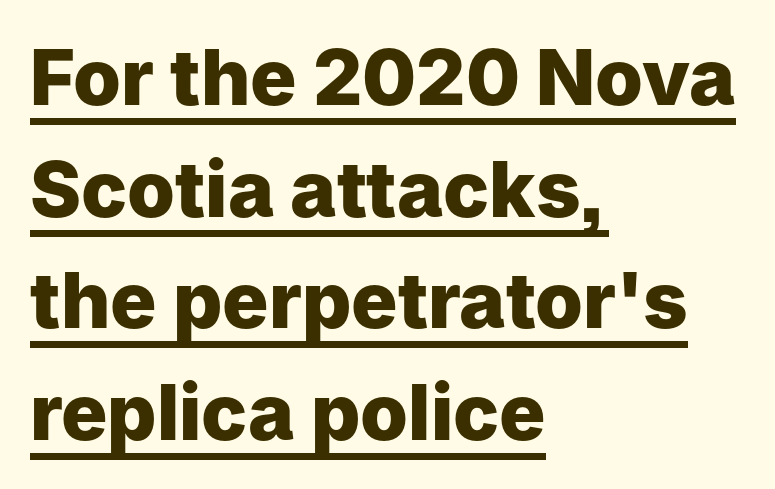
The image shows 77 px heavy sans-serif type, upright; set left-aligned, normal line spacing (1.45x), normal letter spacing, underlined; low stroke contrast and a medium x-height.
